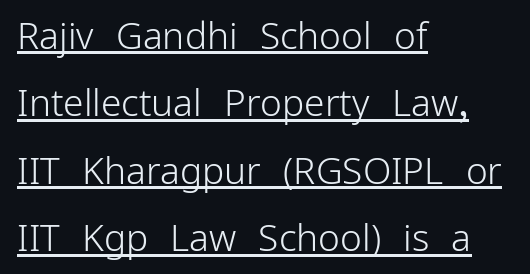
Look at the tracking — it's just the regular setting, nothing added. Has an underline been added? It has. Designer's note — italics off, roman on. Is the type heavy? It reads as light-to-regular instead. A typesetter would call this proportional, since set widths differ per character. Layout note: lines flush left.
